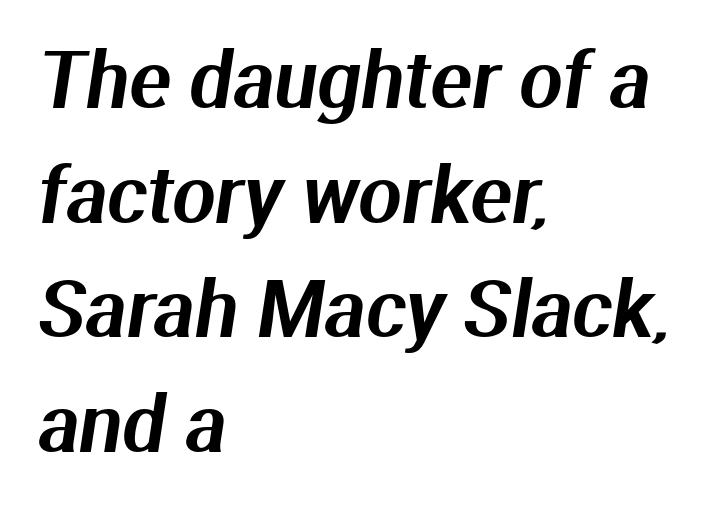
{"serif": "no", "width": "normal", "stroke_contrast": "medium", "x_height": "medium", "monospaced": "no", "underline": "no", "align": "left", "line_spacing": "normal", "line_spacing_ratio": 1.49, "letter_spacing": "normal", "letter_spacing_em": 0.0, "glyph_px": 77}
